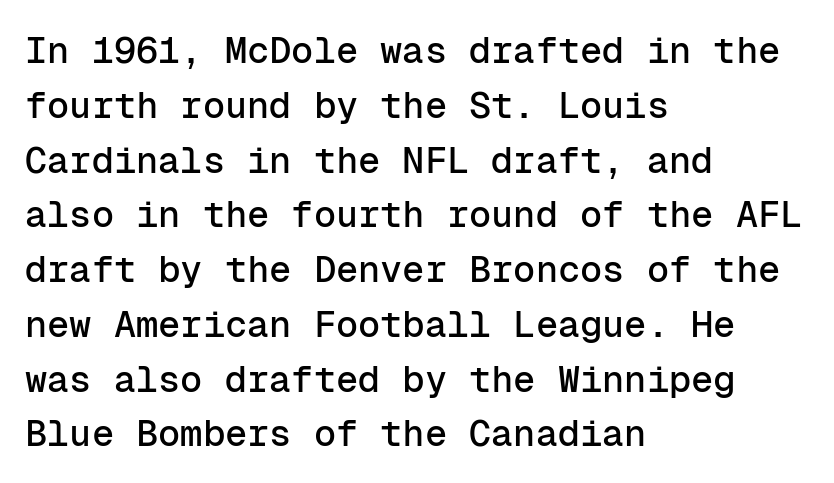
{"serif": "no", "italic": "no", "width": "normal", "stroke_contrast": "low", "x_height": "medium", "monospaced": "yes", "underline": "no", "align": "left", "line_spacing": "normal", "line_spacing_ratio": 1.48, "letter_spacing": "normal", "letter_spacing_em": 0.0, "glyph_px": 37}
